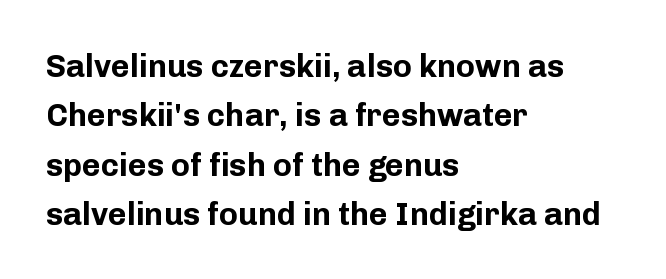
The baseline area is clear. The passage shown is typed in a proportional face where columns would drift. Italic: no, the glyphs are upright roman. These words are printed bold, with thick strokes throughout. This sample keeps an unexceptional amount of space between lines.
